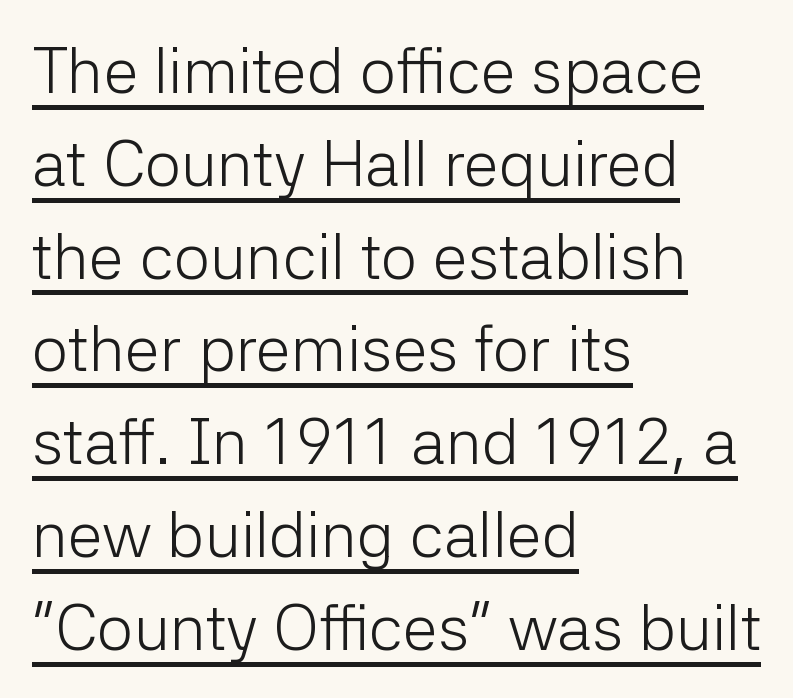
The image shows 64 px light sans-serif type, upright; set left-aligned, normal line spacing (1.45x), normal letter spacing, underlined; low stroke contrast and a medium x-height.
